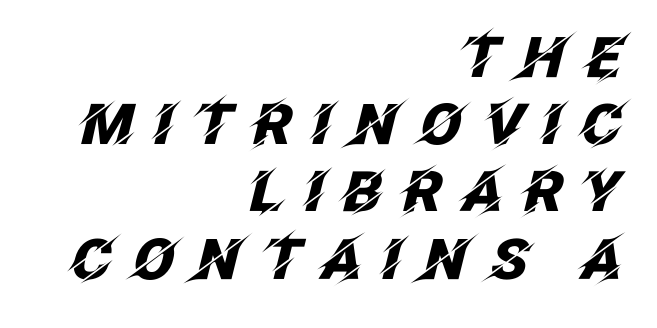
The letters are spread apart with noticeably loose tracking. Think of a printed novel: that variable character pitch is what you see here. The rendering applies a slant to the glyphs. The lines are quadded right. Underlining? Definitely not there.
